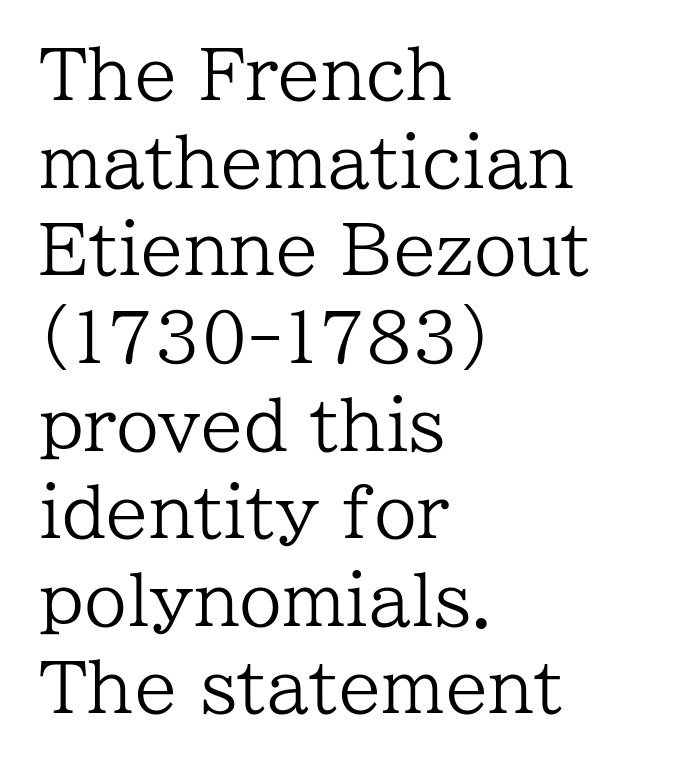
Q: Is the text bold? A: No.
Q: Is the text italic (slanted)? A: No, it is upright.
Q: Is the typeface a serif or a sans-serif typeface? A: Serif.
Q: Is the text underlined? A: No.
Q: How is the paragraph aligned? A: Left-aligned.
Q: Is the spacing between letters normal or unusually wide? A: Normal.
Q: Is the spacing between lines tight, normal or loose? A: Normal.
Q: Width (condensed, normal, or wide)? A: Normal.
Q: Stroke contrast? A: Low.
Q: x-height? A: Medium.
Q: Monospaced? A: No.
